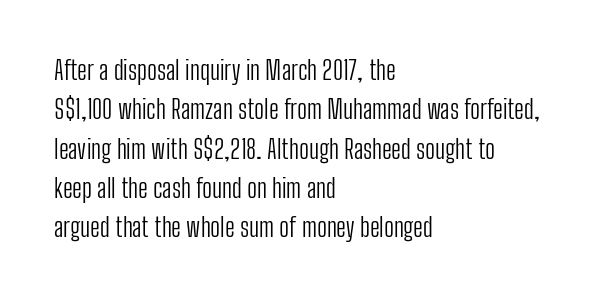
The image shows 26 px text type, upright; set left-aligned, normal line spacing (1.51x), normal letter spacing, not underlined.
